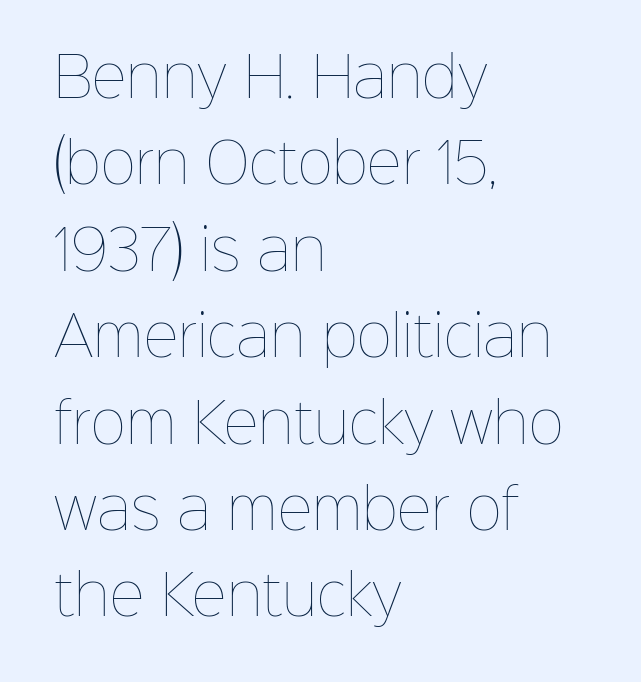
The image shows 54 px thin type, upright; set left-aligned, normal line spacing (1.6x), normal letter spacing, not underlined; low stroke contrast and a medium x-height.
